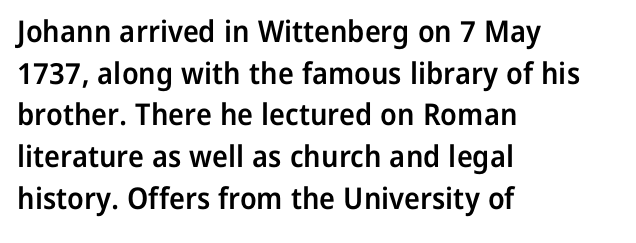
{"serif": "no", "italic": "no", "bold": "semi", "weight": "semibold", "width": "normal", "stroke_contrast": "low", "x_height": "medium", "monospaced": "no", "underline": "no", "align": "left", "line_spacing": "normal", "line_spacing_ratio": 1.39, "letter_spacing": "normal", "letter_spacing_em": 0.0, "glyph_px": 30}
